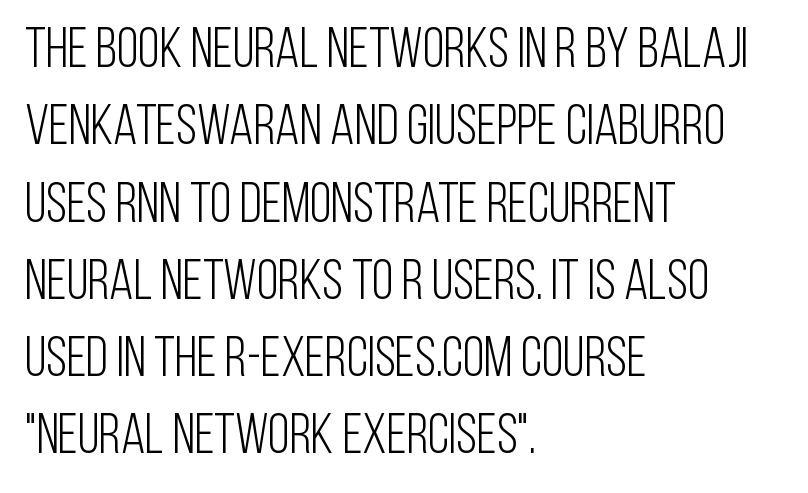
Q: Is the text bold? A: No.
Q: Is the text italic (slanted)? A: No, it is upright.
Q: Is the typeface a serif or a sans-serif typeface? A: Sans-serif.
Q: Is the text underlined? A: No.
Q: How is the paragraph aligned? A: Left-aligned.
Q: Is the spacing between letters normal or unusually wide? A: Normal.
Q: Is the spacing between lines tight, normal or loose? A: Normal.
Q: Width (condensed, normal, or wide)? A: Condensed.
Q: Stroke contrast? A: Low.
Q: x-height? A: Large.
Q: Monospaced? A: No.
